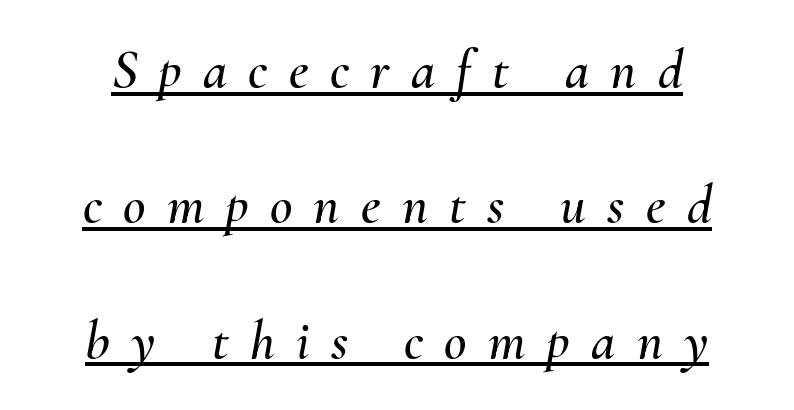
{"italic": "yes", "lean": "right", "slant_degrees": 10, "width": "normal", "stroke_contrast": "medium", "x_height": "small", "monospaced": "no", "underline": "yes", "line_spacing": "loose", "line_spacing_ratio": 2.46, "letter_spacing": "wide", "letter_spacing_em": 0.39, "glyph_px": 55}
